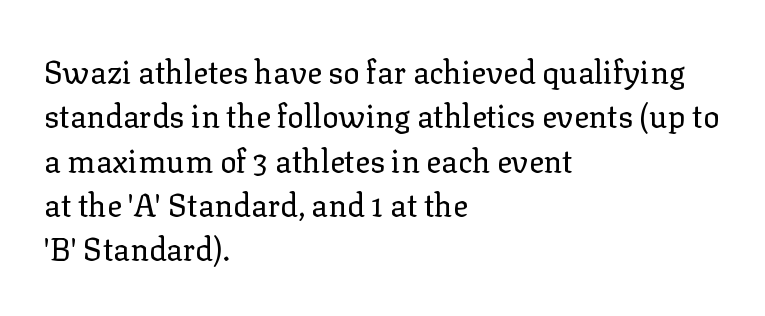
The image shows 31 px regular-weight serif type, upright; set left-aligned, normal line spacing (1.43x), normal letter spacing, not underlined; low stroke contrast and a medium x-height.
